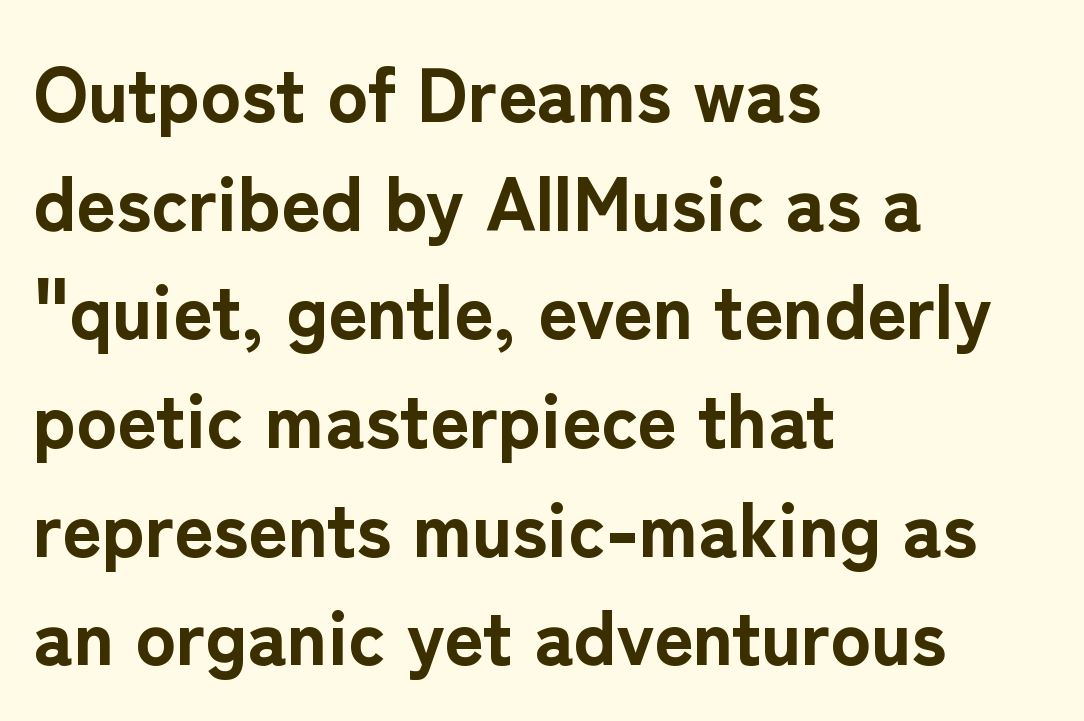
The image shows 76 px bold sans-serif type, upright; set left-aligned, normal line spacing (1.43x), normal letter spacing, not underlined; low stroke contrast and a medium x-height.
